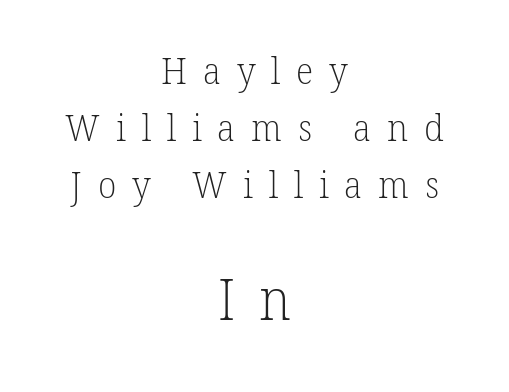
{"serif": "yes", "bold": "no", "weight": "light", "width": "normal", "stroke_contrast": "low", "x_height": "medium", "monospaced": "no", "underline": "no", "align": "center", "line_spacing": "normal", "line_spacing_ratio": 1.54, "letter_spacing": "wide", "letter_spacing_em": 0.43, "larger_block": "second", "size_ratio": 1.51, "glyph_px": 56}
